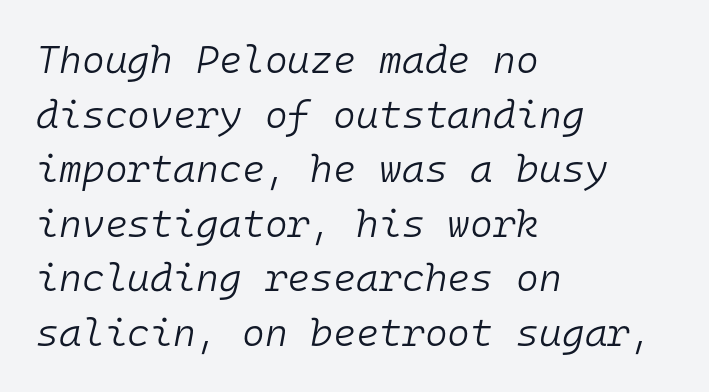
{"italic": "yes", "lean": "right", "slant_degrees": 10, "bold": "no", "weight": "light", "width": "normal", "stroke_contrast": "low", "x_height": "medium", "monospaced": "yes", "underline": "no", "align": "left", "line_spacing": "normal", "line_spacing_ratio": 1.4, "letter_spacing": "normal", "letter_spacing_em": 0.0, "glyph_px": 39}
